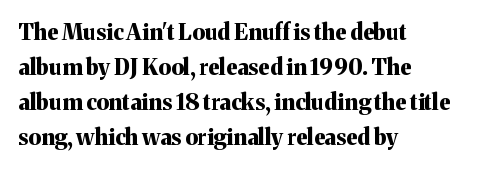
Q: Is the text bold? A: Yes.
Q: Is the text italic (slanted)? A: No, it is upright.
Q: Is the text underlined? A: No.
Q: How is the paragraph aligned? A: Left-aligned.
Q: Is the spacing between letters normal or unusually wide? A: Normal.
Q: Is the spacing between lines tight, normal or loose? A: Normal.
